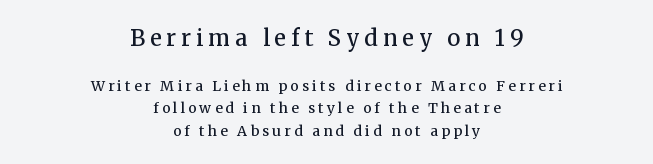
Q: Is the text bold? A: Semi-bold.
Q: Is the text italic (slanted)? A: No, it is upright.
Q: Is the text underlined? A: No.
Q: How is the paragraph aligned? A: Centered.
Q: Is the spacing between letters normal or unusually wide? A: Unusually wide.
Q: Is the spacing between lines tight, normal or loose? A: Normal.
Q: Which block of text is set in a larger size, the first (top) or the second (bottom)? A: The first (top) one.
